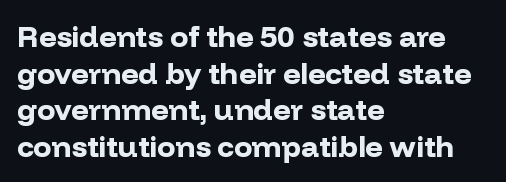
Varying glyph widths throughout — classic text-font behaviour. A classic flush-left, rag-right setting is used for this passage. You could call the tracking neutral — neither tight nor loose. The passage shown is not underscored anywhere.
